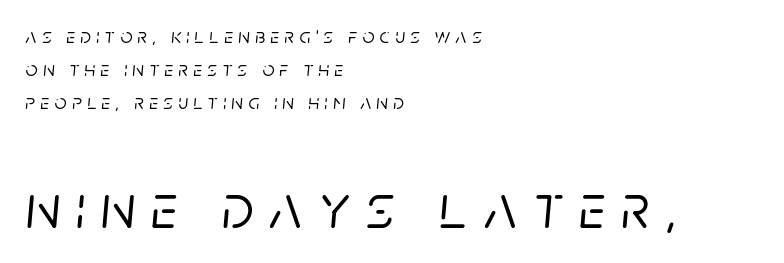
Q: Is the text italic (slanted)? A: Yes, it leans right by about 5 degrees.
Q: Is the text underlined? A: No.
Q: How is the paragraph aligned? A: Left-aligned.
Q: Is the spacing between letters normal or unusually wide? A: Unusually wide.
Q: Is the spacing between lines tight, normal or loose? A: Normal.
Q: Which block of text is set in a larger size, the first (top) or the second (bottom)? A: The second (bottom) one.
Q: Width (condensed, normal, or wide)? A: Normal.
Q: Stroke contrast? A: Low.
Q: x-height? A: Large.
Q: Monospaced? A: No.
